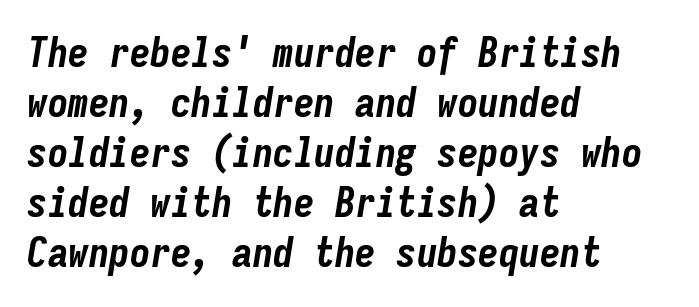
The image shows 41 px bold, condensed type, italic (leaning right), monospaced; set left-aligned, line spacing 1.22x, normal letter spacing, not underlined; low stroke contrast and a medium x-height.
